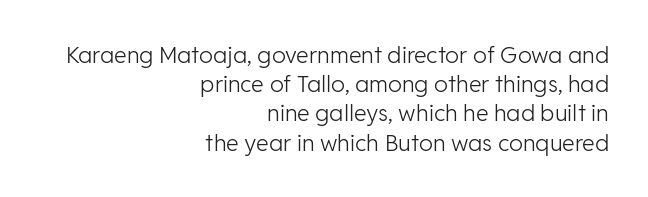
The image shows 23 px text type, upright; set right-aligned, normal line spacing (1.27x), normal letter spacing, not underlined.
